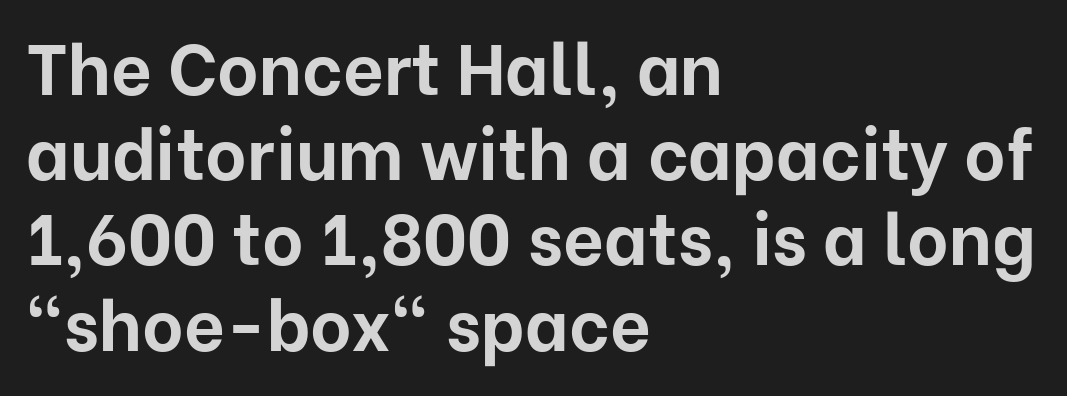
{"serif": "no", "italic": "no", "bold": "yes", "weight": "bold", "width": "normal", "stroke_contrast": "low", "x_height": "medium", "monospaced": "no", "underline": "no", "align": "left", "line_spacing_ratio": 1.2, "letter_spacing": "normal", "letter_spacing_em": 0.0, "glyph_px": 71}
